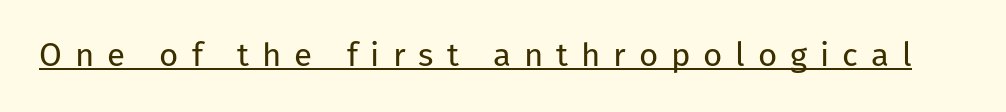
{"serif": "no", "italic": "no", "bold": "no", "weight": "regular", "width": "normal", "stroke_contrast": "low", "x_height": "medium", "monospaced": "no", "underline": "yes", "letter_spacing": "wide", "letter_spacing_em": 0.39, "glyph_px": 33}
